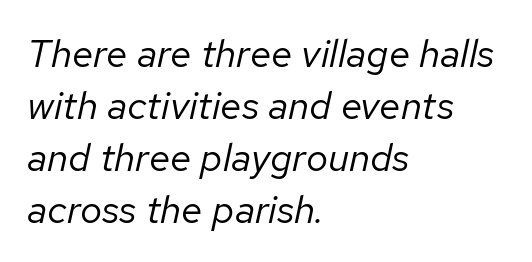
Interline gaps are of average width in this sample. The area under the type is left untouched. Short note: letters normally spaced. Leftover space on each line is placed entirely after the last word.
